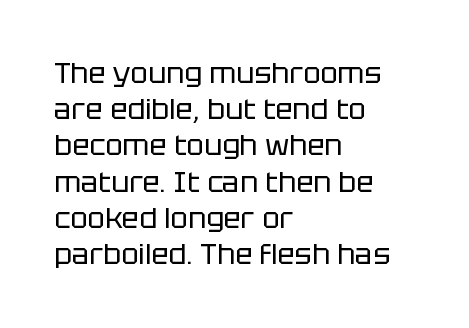
The image shows 29 px regular-weight sans-serif type, upright; set left-aligned, normal line spacing (1.25x), normal letter spacing, not underlined; low stroke contrast and a large x-height.
